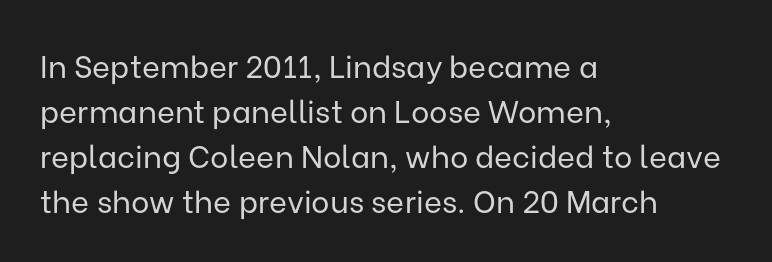
{"serif": "no", "italic": "no", "bold": "no", "weight": "regular", "width": "normal", "stroke_contrast": "low", "x_height": "medium", "monospaced": "no", "underline": "no", "align": "left", "line_spacing": "normal", "line_spacing_ratio": 1.45, "letter_spacing": "normal", "letter_spacing_em": 0.0, "glyph_px": 31}
